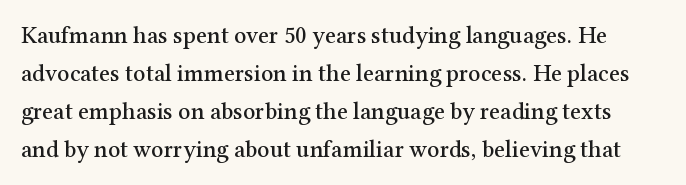
The image shows 24 px text type, upright; set normal line spacing (1.59x), normal letter spacing, not underlined.
